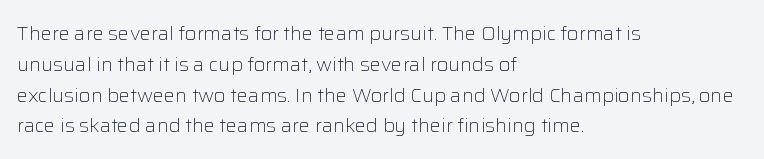
Unmarked baselines from the first word to the last. Between one letter and the next there's only the usual sliver of space. Left-aligned paragraph, ragged on the right. Compared with typical paragraphs, the rows here are spaced about the same. It's the straight-up-and-down kind of type.
